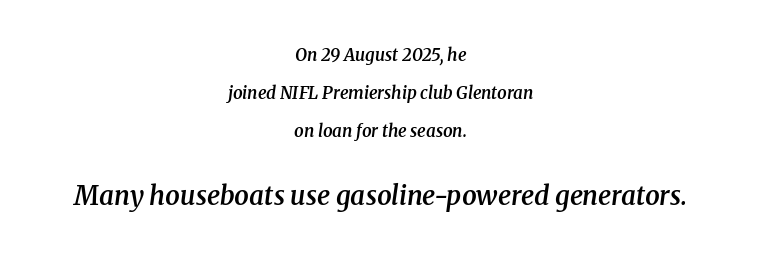
The image shows 26 px text type, italic (leaning right); set centered, loose line spacing (2.24x), normal letter spacing, not underlined; the second (bottom) block is 1.53x larger.
